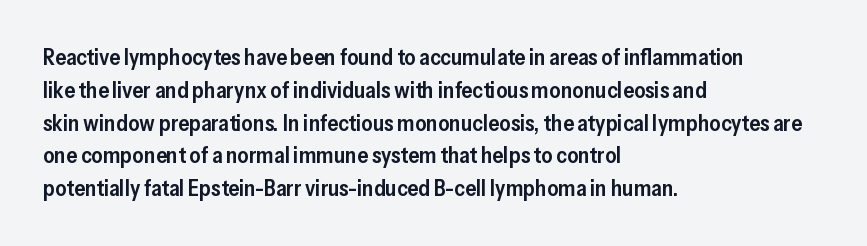
This sample is left-justified, so line endings fall wherever the words run out. Has an underline been added? It has not. The glyphs have the mass of a demibold cut, below bold. Nothing unusual about the tracking: characters are spaced as the font intends.
